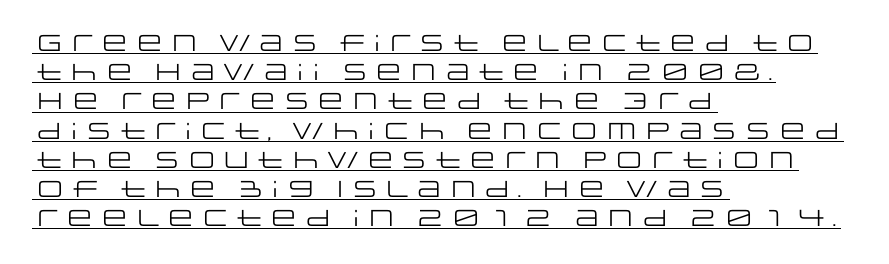
Q: Is the text bold? A: No.
Q: Is the text italic (slanted)? A: No, it is upright.
Q: Is the text underlined? A: Yes.
Q: How is the paragraph aligned? A: Left-aligned.
Q: Is the spacing between letters normal or unusually wide? A: Normal.
Q: Is the spacing between lines tight, normal or loose? A: Normal.
